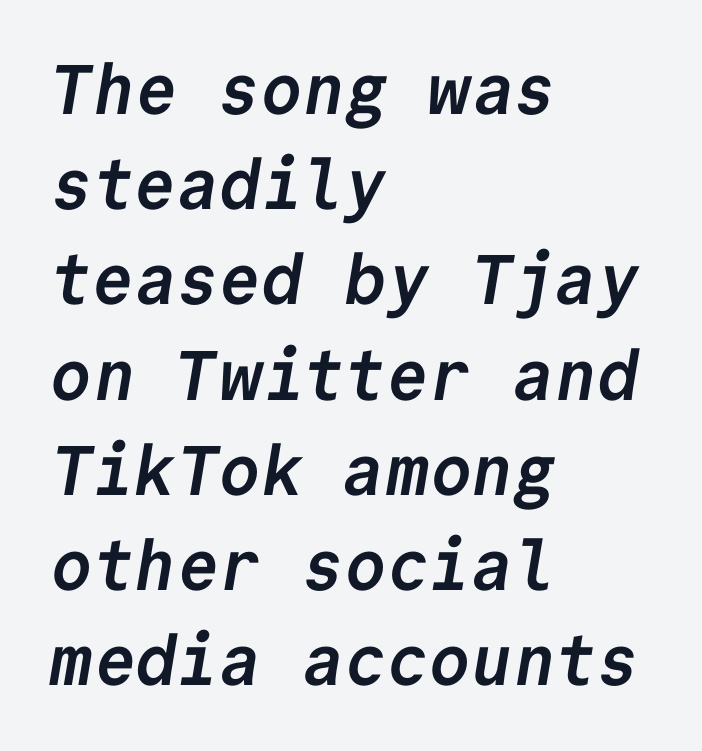
Q: Is the text bold? A: Yes.
Q: Is the typeface a serif or a sans-serif typeface? A: Sans-serif.
Q: Is the text underlined? A: No.
Q: How is the paragraph aligned? A: Left-aligned.
Q: Is the spacing between letters normal or unusually wide? A: Normal.
Q: Is the spacing between lines tight, normal or loose? A: Normal.
Q: Width (condensed, normal, or wide)? A: Normal.
Q: Stroke contrast? A: Low.
Q: x-height? A: Medium.
Q: Monospaced? A: Yes.
